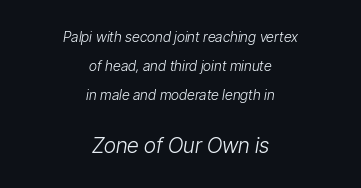
The image shows 21 px text type, italic (leaning right); set centered, loose line spacing (2.08x), normal letter spacing, not underlined; the second (bottom) block is 1.5x larger.
